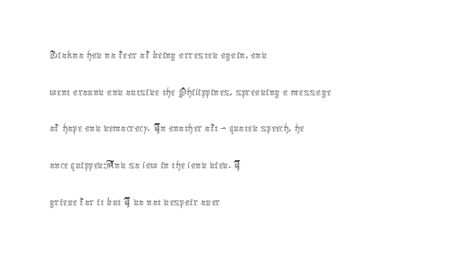
{"italic": "no", "bold": "no", "underline": "no", "align": "left", "line_spacing": "normal", "line_spacing_ratio": 1.47, "letter_spacing": "normal", "letter_spacing_em": 0.0, "glyph_px": 25}
